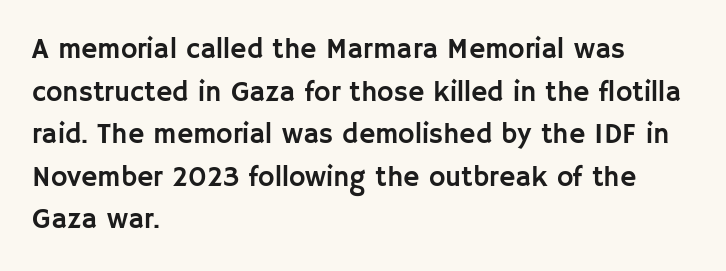
Tall strokes in this sample are plumb rather than angled. A typesetter would call this leading conventional body-copy spacing. Plain, unruled lines of type. The compositor pushed each line to the left boundary. Note the varied advance widths — an 'i' is clearly narrower than an 'm'.
